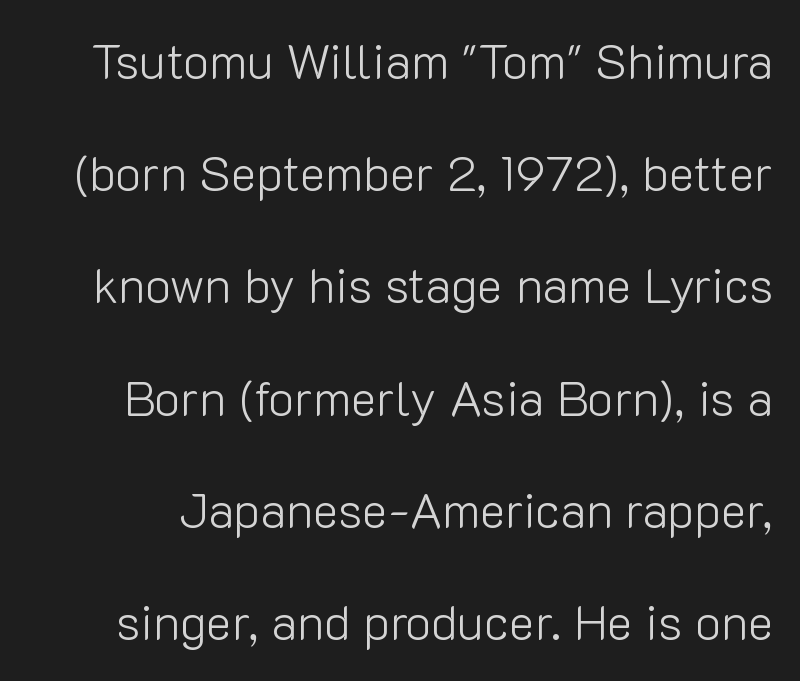
Q: Is the text bold? A: No.
Q: Is the text italic (slanted)? A: No, it is upright.
Q: Is the typeface a serif or a sans-serif typeface? A: Sans-serif.
Q: Is the text underlined? A: No.
Q: Is the spacing between letters normal or unusually wide? A: Normal.
Q: Is the spacing between lines tight, normal or loose? A: Loose.
Q: Width (condensed, normal, or wide)? A: Normal.
Q: Stroke contrast? A: Low.
Q: x-height? A: Medium.
Q: Monospaced? A: No.
